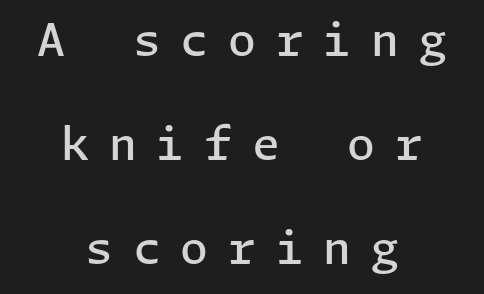
The image shows 45 px semibold sans-serif type, upright; set centered, loose line spacing (2.31x), unusually wide letter spacing (+0.44 em), not underlined; low stroke contrast and a medium x-height.
